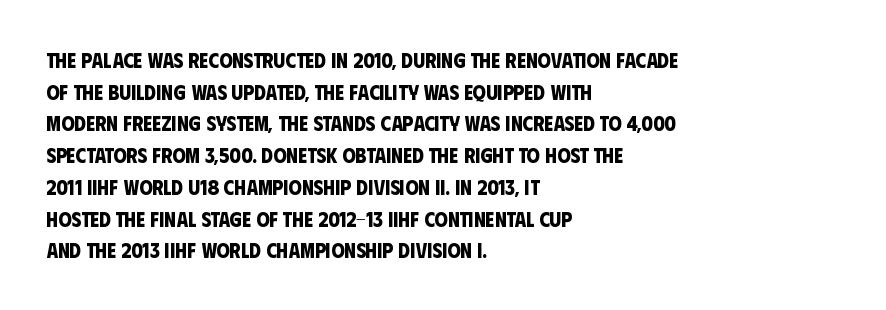
Check the space under the baseline: it is left empty. Typeset ragged right — the left edge is the straight one. Typographic density is high because the face is bold. The rendering keeps characters at their native spacing.
